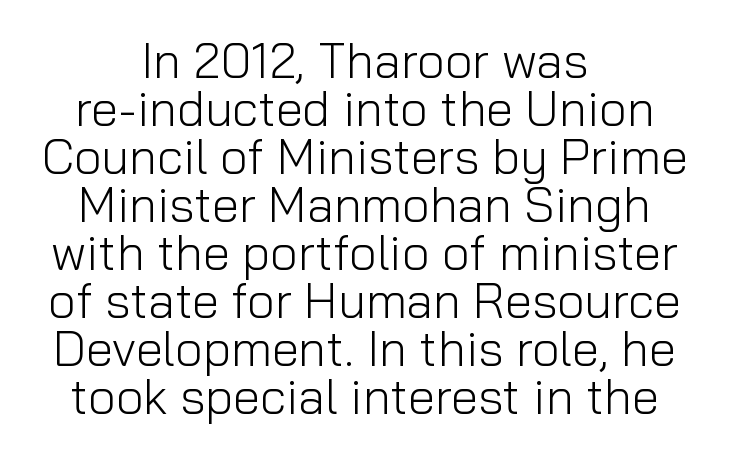
{"serif": "no", "italic": "no", "bold": "no", "weight": "light", "width": "normal", "stroke_contrast": "low", "x_height": "medium", "monospaced": "no", "underline": "no", "align": "center", "line_spacing": "tight", "line_spacing_ratio": 0.98, "letter_spacing": "normal", "letter_spacing_em": 0.0, "glyph_px": 49}
